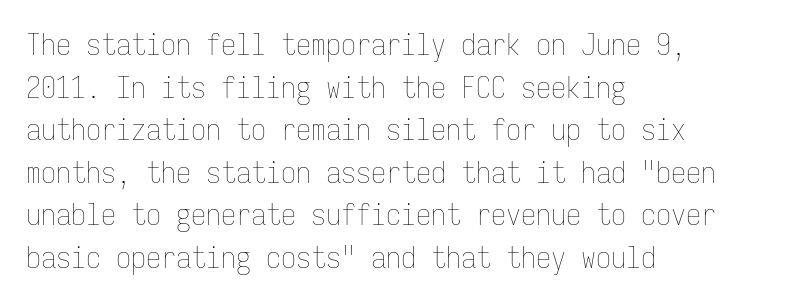
The image shows 30 px thin, condensed type, upright, monospaced; set left-aligned, normal line spacing (1.42x), normal letter spacing, not underlined; low stroke contrast and a medium x-height.
